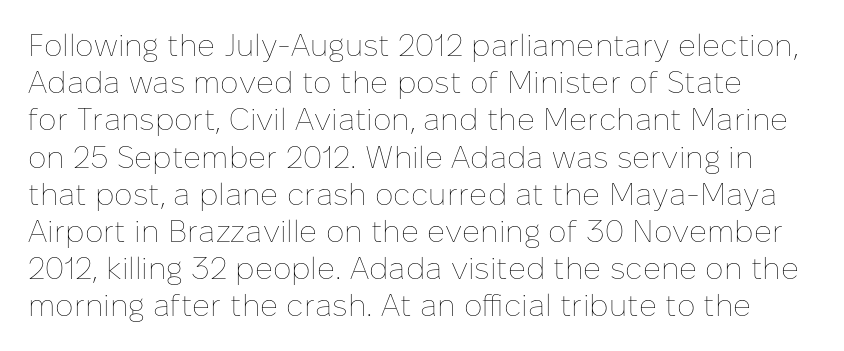
{"italic": "no", "bold": "no", "weight": "thin", "width": "normal", "stroke_contrast": "low", "x_height": "medium", "monospaced": "no", "underline": "no", "line_spacing_ratio": 1.2, "letter_spacing": "normal", "letter_spacing_em": 0.0, "glyph_px": 31}
